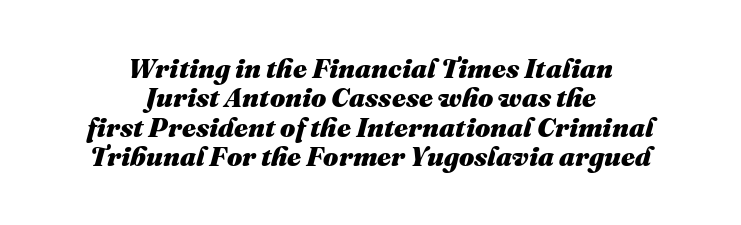
The image shows 27 px bold type, italic (leaning right); set centered, tight line spacing (1.09x), normal letter spacing, not underlined.
